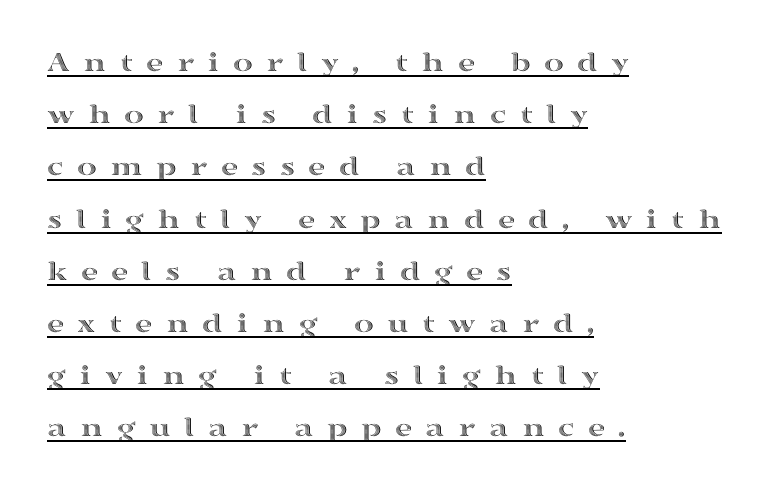
Q: Is the text italic (slanted)? A: No, it is upright.
Q: Is the text underlined? A: Yes.
Q: How is the paragraph aligned? A: Left-aligned.
Q: Is the spacing between letters normal or unusually wide? A: Unusually wide.
Q: Width (condensed, normal, or wide)? A: Wide.
Q: x-height? A: Medium.
Q: Monospaced? A: No.
